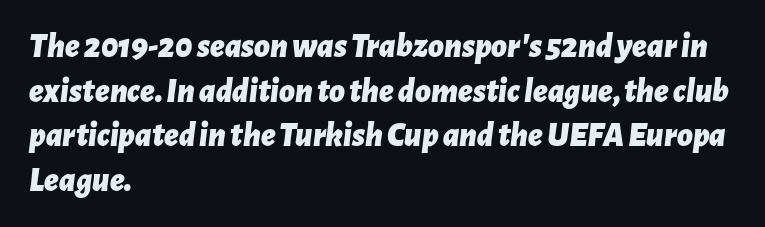
Every character sits at an angle, as italics do. Spacing verdict: proportional, widths tailored to each character. This sample is left-justified, so line endings fall wherever the words run out. Tracking here is standard; glyphs follow each other at the usual distance. A bare baseline throughout the passage. Interline gaps are of average width in this sample.
